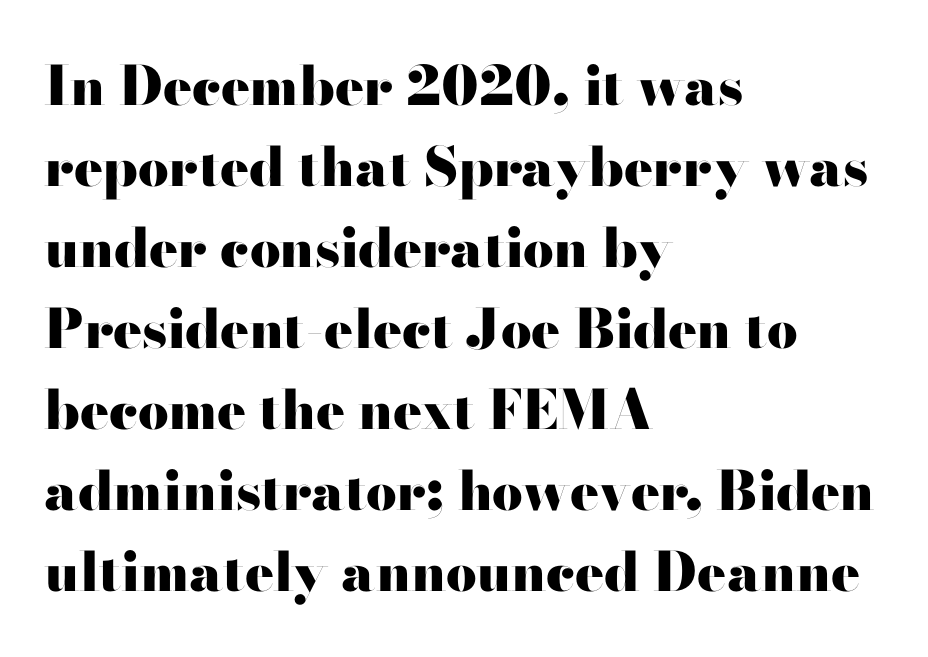
Q: Is the text bold? A: Yes.
Q: Is the text italic (slanted)? A: No, it is upright.
Q: Is the typeface a serif or a sans-serif typeface? A: Sans-serif.
Q: Is the text underlined? A: No.
Q: How is the paragraph aligned? A: Left-aligned.
Q: Is the spacing between letters normal or unusually wide? A: Normal.
Q: Is the spacing between lines tight, normal or loose? A: Normal.
Q: Width (condensed, normal, or wide)? A: Wide.
Q: Stroke contrast? A: High.
Q: x-height? A: Small.
Q: Monospaced? A: No.
